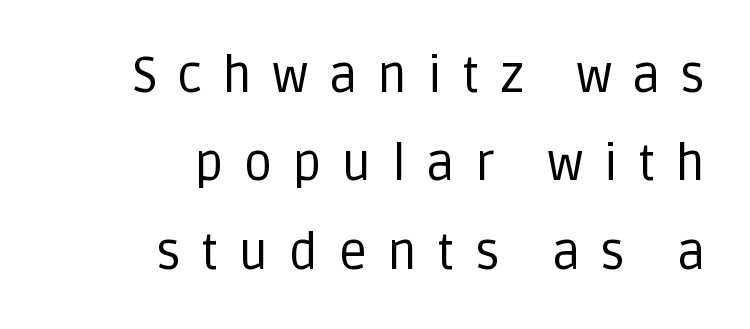
{"serif": "no", "italic": "no", "bold": "no", "weight": "regular", "width": "normal", "stroke_contrast": "low", "x_height": "large", "monospaced": "no", "underline": "no", "align": "right", "line_spacing_ratio": 1.77, "letter_spacing": "wide", "letter_spacing_em": 0.4, "glyph_px": 50}
